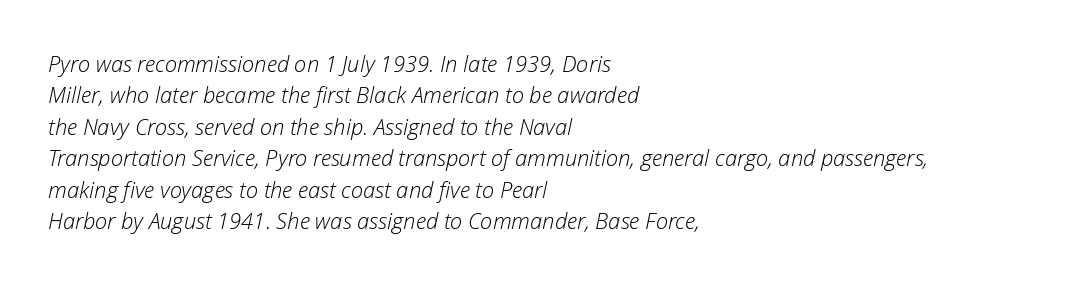
The image shows 22 px text type, italic (leaning right); set left-aligned, normal line spacing (1.43x), normal letter spacing, not underlined.
